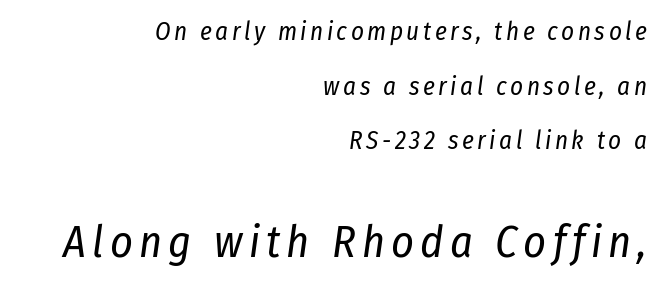
Think standard paragraph weight, or any step lighter than that. In terms of posture, this sample is oblique. Whoever set this chose breathing room over compactness in the vertical rhythm. Nobody drew a line under any word here.
